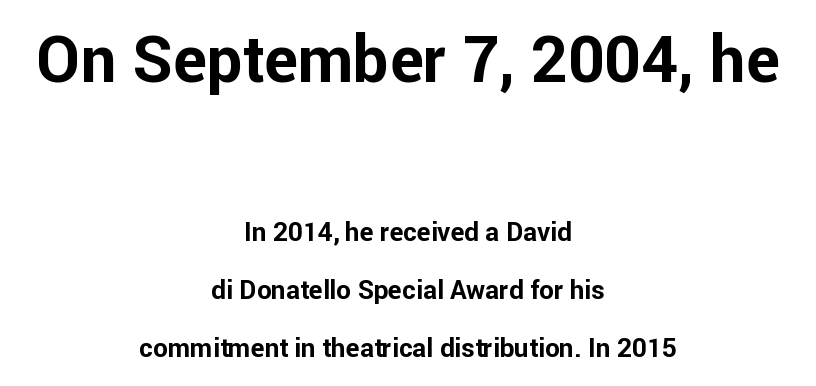
{"serif": "no", "italic": "no", "bold": "yes", "weight": "bold", "width": "normal", "stroke_contrast": "low", "x_height": "medium", "monospaced": "no", "underline": "no", "align": "center", "line_spacing": "loose", "line_spacing_ratio": 2.23, "letter_spacing": "normal", "letter_spacing_em": 0.0, "larger_block": "first", "size_ratio": 2.46, "glyph_px": 64}
